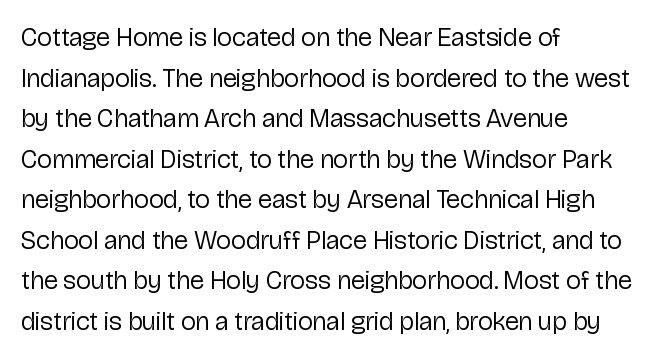
The zone under the glyphs is completely vacant. Letters have the restrained weight of plain body copy at most. Line beginnings align vertically; line endings do not. The gaps between neighbouring characters are ordinary and unremarkable.
